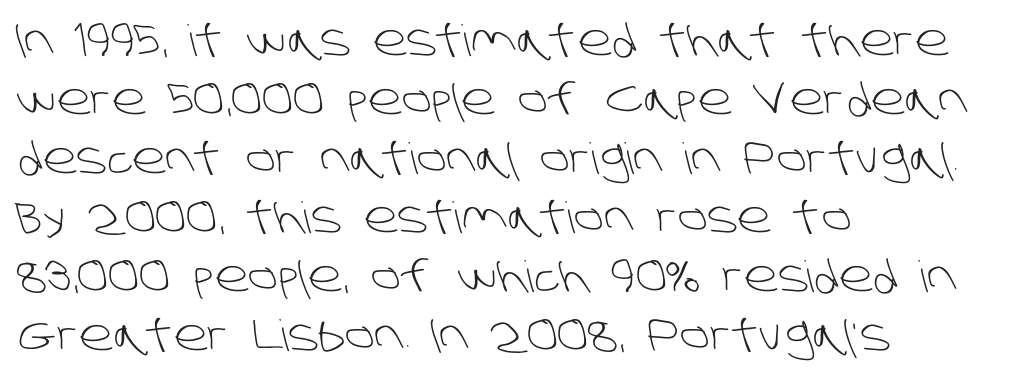
Q: Is the text bold? A: No.
Q: Is the typeface a serif or a sans-serif typeface? A: Sans-serif.
Q: Is the text underlined? A: No.
Q: How is the paragraph aligned? A: Left-aligned.
Q: Is the spacing between letters normal or unusually wide? A: Normal.
Q: Is the spacing between lines tight, normal or loose? A: Normal.
Q: Width (condensed, normal, or wide)? A: Normal.
Q: Stroke contrast? A: Low.
Q: x-height? A: Large.
Q: Monospaced? A: No.
